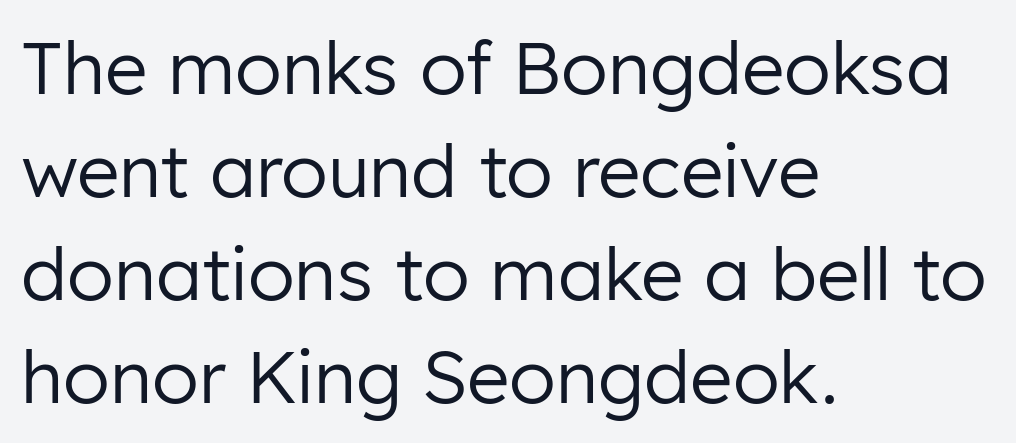
{"serif": "no", "italic": "no", "bold": "no", "weight": "regular", "width": "normal", "stroke_contrast": "low", "x_height": "medium", "monospaced": "no", "underline": "no", "align": "left", "line_spacing": "normal", "line_spacing_ratio": 1.41, "letter_spacing": "normal", "letter_spacing_em": 0.0, "glyph_px": 73}
